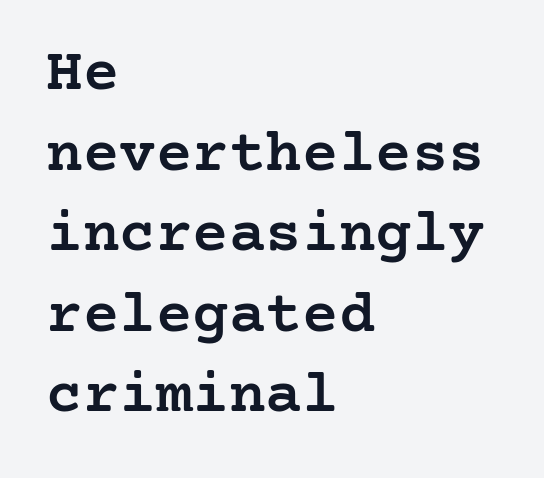
This is serif lettering, the kind often seen in printed books. Students, note that the glyphs here touch the page at normal intervals. Type without underlining. Style check: upright. I'd describe the lettering as semibold — firm but not a full bold. Caption: multi-line text, flush left, ragged right.
